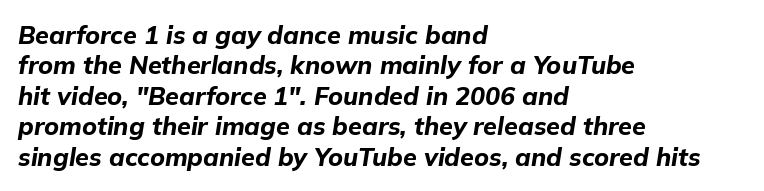
The letters sit at their default tracking, neither squeezed nor spread. Caption: bold face, heavy strokes. Caption: multi-line text, flush left, ragged right. Descenders are the only things crossing below the line. Tall strokes in this sample are angled rather than plumb.
